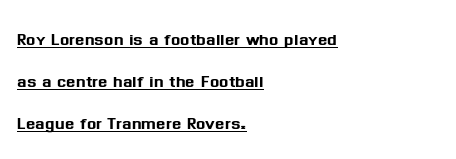
The image shows 22 px text type, upright; set left-aligned, loose line spacing (1.9x), normal letter spacing, underlined.
